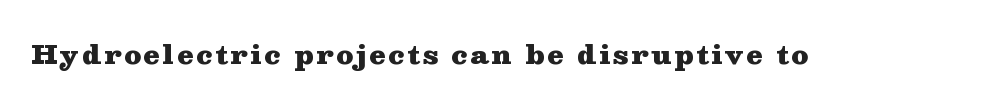
{"italic": "no", "bold": "yes", "underline": "no", "glyph_px": 26}
